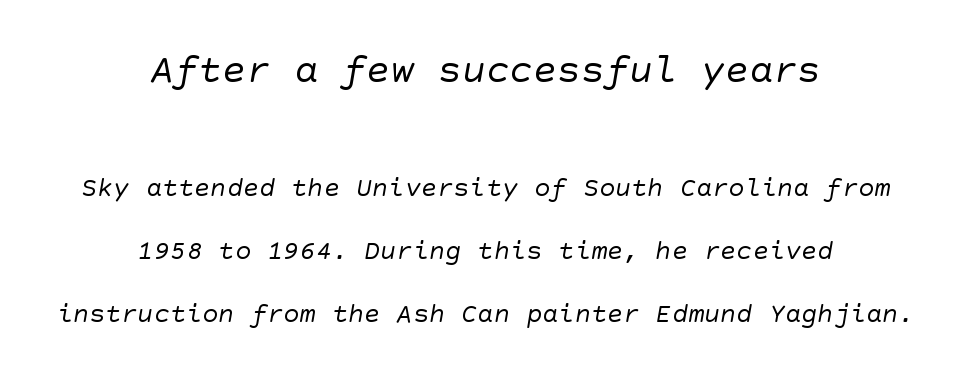
The image shows 40 px regular-weight sans-serif type; set centered, loose line spacing (2.33x), normal letter spacing, not underlined; the first (top) block is 1.48x larger; low stroke contrast and a large x-height.
